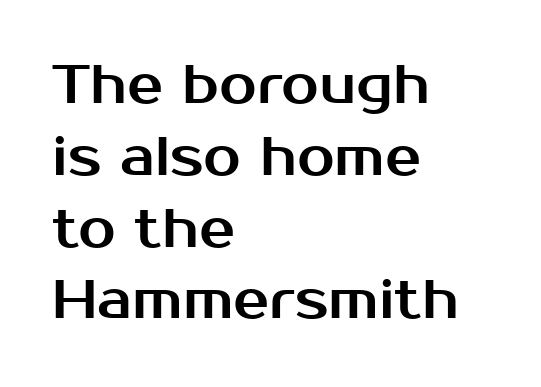
This sample uses a sans-serif face. Vertical strokes here are truly vertical. Line beginnings align vertically; line endings do not. Horizontal bands of white between lines are of average thickness. Proportional: the letters do not fall into vertical columns. Clear beneath every line of the passage.
